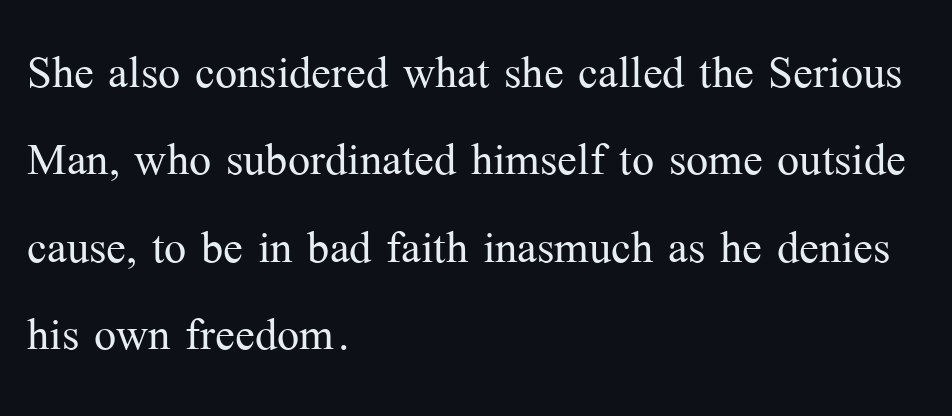
The image shows 59 px light serif type, upright; set left-aligned, normal line spacing (1.48x), normal letter spacing, not underlined; medium stroke contrast and a medium x-height.
